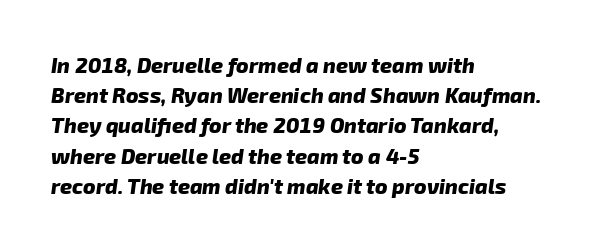
The image shows 21 px bold type; set left-aligned, normal line spacing (1.44x), normal letter spacing, not underlined.
